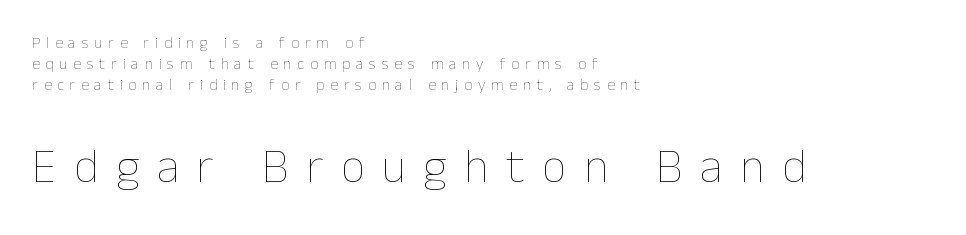
Q: Is the text bold? A: No.
Q: Is the text italic (slanted)? A: No, it is upright.
Q: Is the text underlined? A: No.
Q: How is the paragraph aligned? A: Left-aligned.
Q: Is the spacing between letters normal or unusually wide? A: Unusually wide.
Q: Is the spacing between lines tight, normal or loose? A: Normal.
Q: Which block of text is set in a larger size, the first (top) or the second (bottom)? A: The second (bottom) one.
Q: Width (condensed, normal, or wide)? A: Normal.
Q: Stroke contrast? A: Low.
Q: x-height? A: Medium.
Q: Monospaced? A: No.
